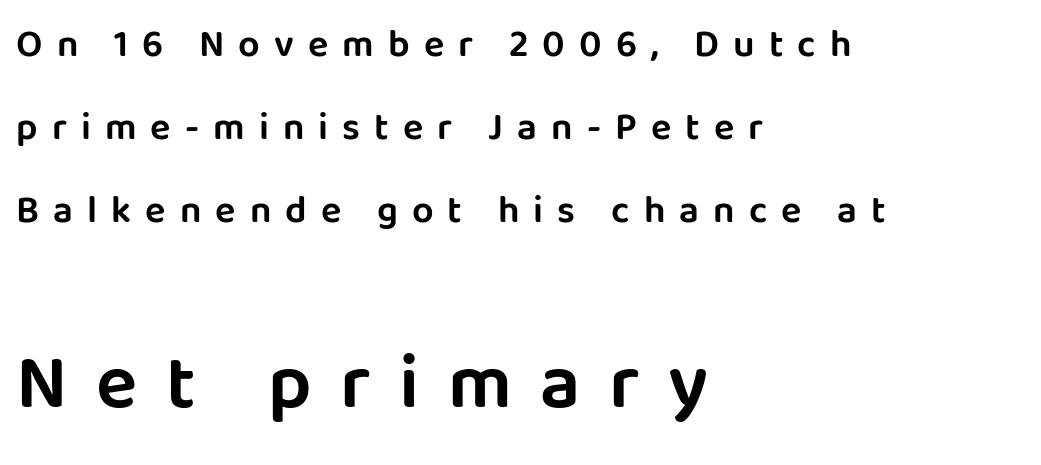
Q: Is the text italic (slanted)? A: No, it is upright.
Q: Is the typeface a serif or a sans-serif typeface? A: Sans-serif.
Q: Is the text underlined? A: No.
Q: How is the paragraph aligned? A: Left-aligned.
Q: Is the spacing between letters normal or unusually wide? A: Unusually wide.
Q: Is the spacing between lines tight, normal or loose? A: Loose.
Q: Which block of text is set in a larger size, the first (top) or the second (bottom)? A: The second (bottom) one.
Q: Width (condensed, normal, or wide)? A: Normal.
Q: Stroke contrast? A: Low.
Q: x-height? A: Large.
Q: Monospaced? A: No.
